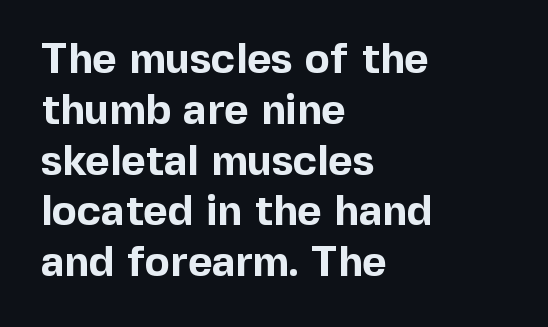
Q: Is the text bold? A: Yes.
Q: Is the text italic (slanted)? A: No, it is upright.
Q: Is the typeface a serif or a sans-serif typeface? A: Sans-serif.
Q: Is the text underlined? A: No.
Q: How is the paragraph aligned? A: Left-aligned.
Q: Is the spacing between letters normal or unusually wide? A: Normal.
Q: Width (condensed, normal, or wide)? A: Normal.
Q: x-height? A: Medium.
Q: Monospaced? A: No.
